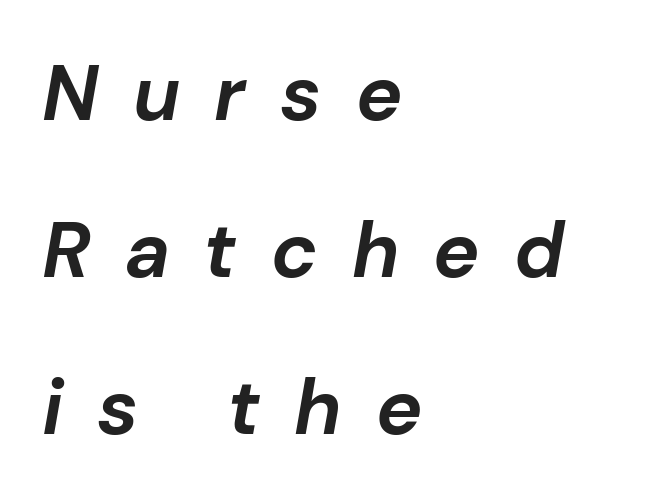
{"italic": "yes", "lean": "right", "slant_degrees": 10, "bold": "yes", "weight": "bold", "width": "normal", "stroke_contrast": "low", "x_height": "medium", "monospaced": "no", "underline": "no", "align": "left", "line_spacing": "loose", "line_spacing_ratio": 2.01, "letter_spacing": "wide", "letter_spacing_em": 0.44, "glyph_px": 78}
